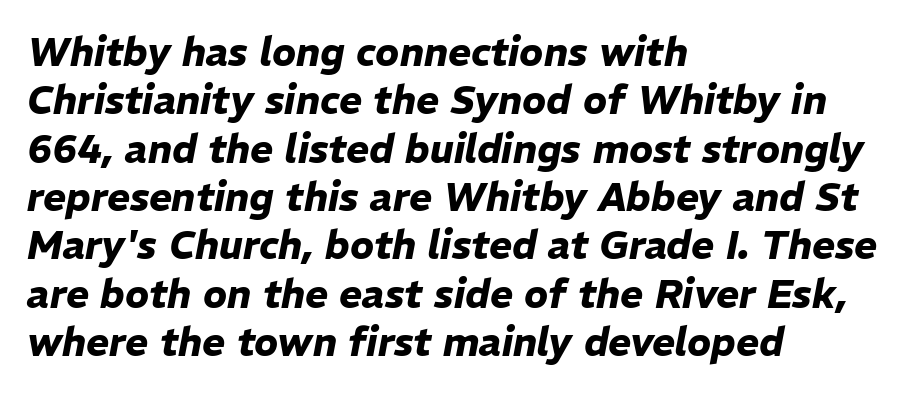
Plenty of ink on the page — the face is bold. Rendered with sloped, italic letterforms. The gaps between neighbouring characters are ordinary and unremarkable. Teacher's note: observe the even left margin — that is flush-left alignment. Descenders hang freely into open space. A typesetter would call this proportional, since set widths differ per character.
